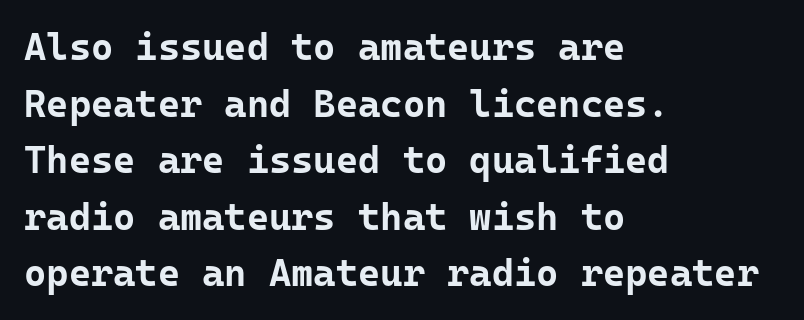
The image shows 38 px bold sans-serif type, upright, monospaced; set left-aligned, normal line spacing (1.49x), normal letter spacing, not underlined; low stroke contrast and a medium x-height.
